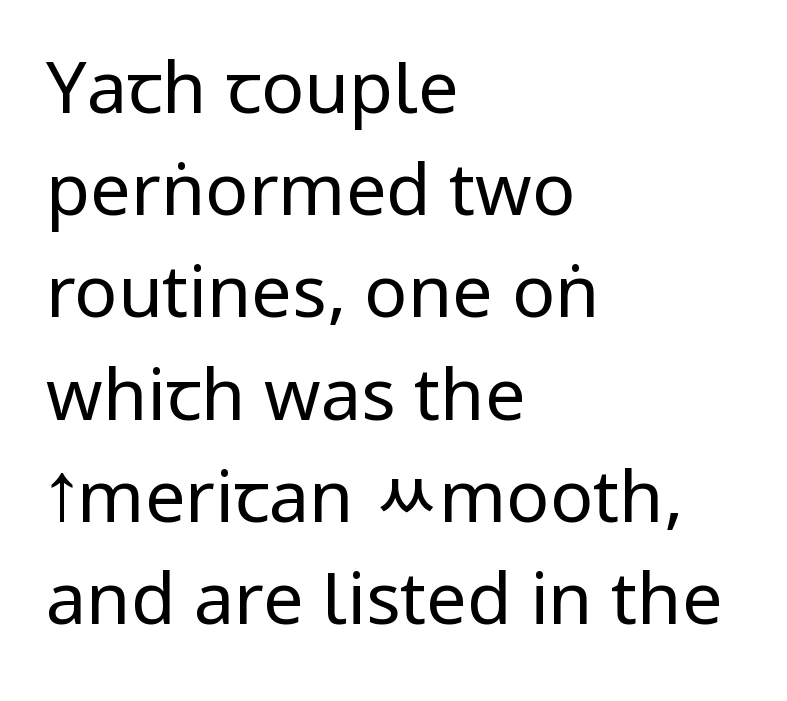
Q: Is the text bold? A: No.
Q: Is the text italic (slanted)? A: No, it is upright.
Q: Is the typeface a serif or a sans-serif typeface? A: Sans-serif.
Q: Is the text underlined? A: No.
Q: How is the paragraph aligned? A: Left-aligned.
Q: Is the spacing between letters normal or unusually wide? A: Normal.
Q: Is the spacing between lines tight, normal or loose? A: Normal.
Q: Width (condensed, normal, or wide)? A: Condensed.
Q: Stroke contrast? A: Low.
Q: x-height? A: Large.
Q: Monospaced? A: No.
